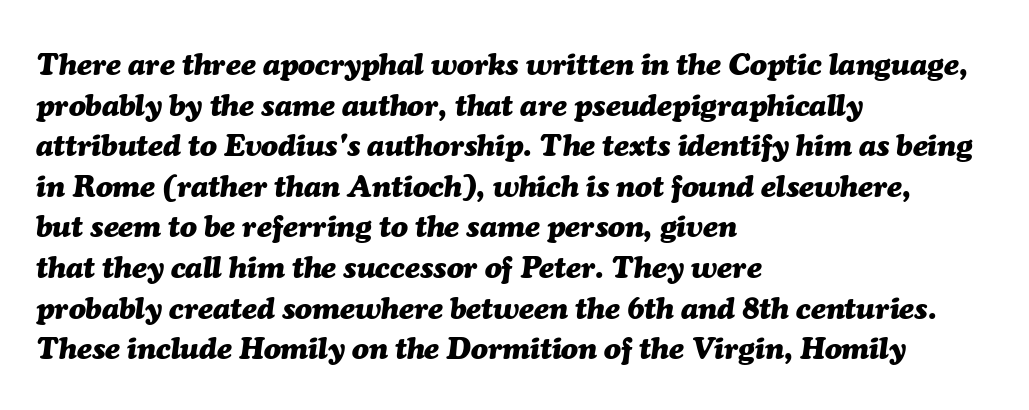
{"italic": "yes", "lean": "right", "slant_degrees": 7, "bold": "yes", "weight": "heavy", "width": "normal", "stroke_contrast": "medium", "x_height": "medium", "monospaced": "no", "underline": "no", "align": "left", "line_spacing": "normal", "line_spacing_ratio": 1.31, "letter_spacing": "normal", "letter_spacing_em": 0.0, "glyph_px": 31}
